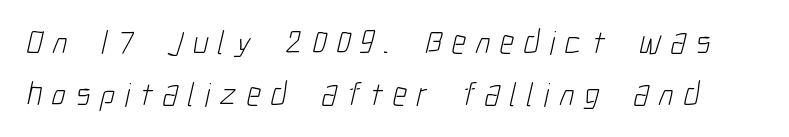
Q: Is the text bold? A: No.
Q: Is the typeface a serif or a sans-serif typeface? A: Sans-serif.
Q: Is the text underlined? A: No.
Q: Is the spacing between letters normal or unusually wide? A: Unusually wide.
Q: Is the spacing between lines tight, normal or loose? A: Normal.
Q: Width (condensed, normal, or wide)? A: Condensed.
Q: Stroke contrast? A: Low.
Q: x-height? A: Medium.
Q: Monospaced? A: No.
